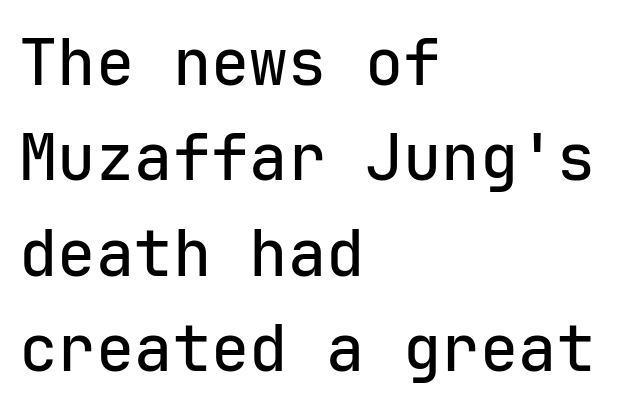
{"serif": "no", "italic": "no", "width": "normal", "stroke_contrast": "low", "x_height": "medium", "monospaced": "yes", "underline": "no", "align": "left", "line_spacing": "normal", "line_spacing_ratio": 1.49, "letter_spacing": "normal", "letter_spacing_em": 0.0, "glyph_px": 64}
